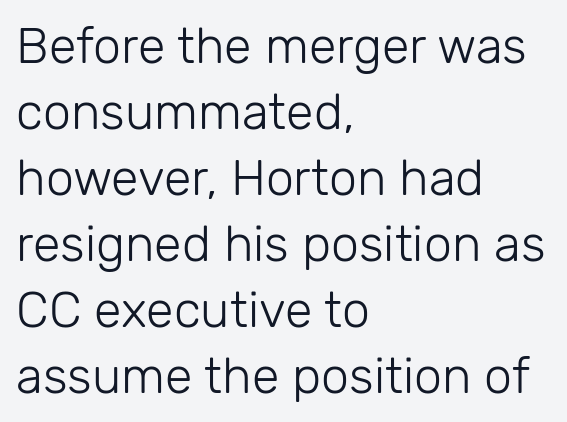
Q: Is the text bold? A: No.
Q: Is the text italic (slanted)? A: No, it is upright.
Q: Is the typeface a serif or a sans-serif typeface? A: Sans-serif.
Q: Is the text underlined? A: No.
Q: How is the paragraph aligned? A: Left-aligned.
Q: Is the spacing between letters normal or unusually wide? A: Normal.
Q: Is the spacing between lines tight, normal or loose? A: Normal.
Q: Width (condensed, normal, or wide)? A: Normal.
Q: Stroke contrast? A: Low.
Q: x-height? A: Medium.
Q: Monospaced? A: No.
